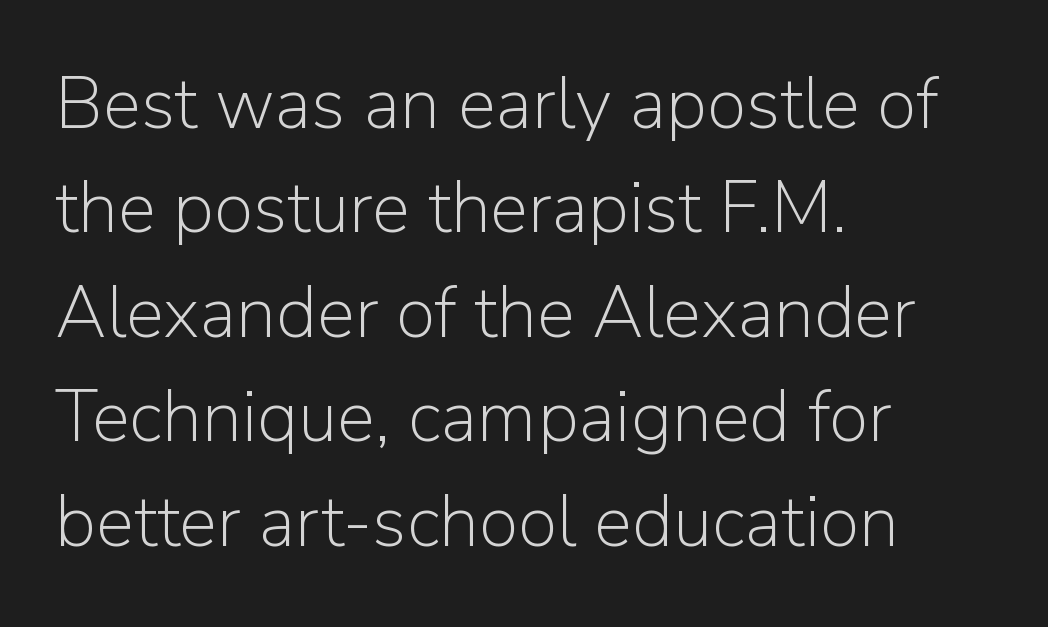
In terms of letterspacing, this is plain default setting. Is the type heavy? It reads as light-to-regular instead. In terms of letterform style, serifs are entirely absent. The typesetter chose a ragged-right arrangement here. Rendered with straight, roman letterforms.
